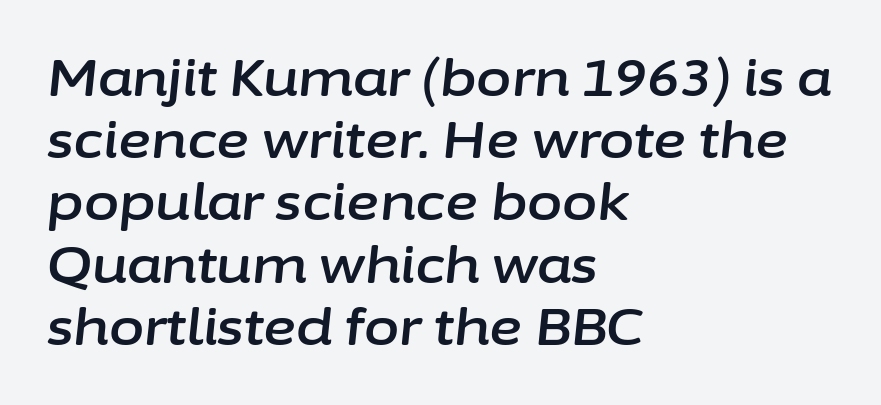
The image shows 51 px text type, italic (leaning right); set left-aligned, line spacing 1.22x, normal letter spacing, not underlined; low stroke contrast and a medium x-height.
